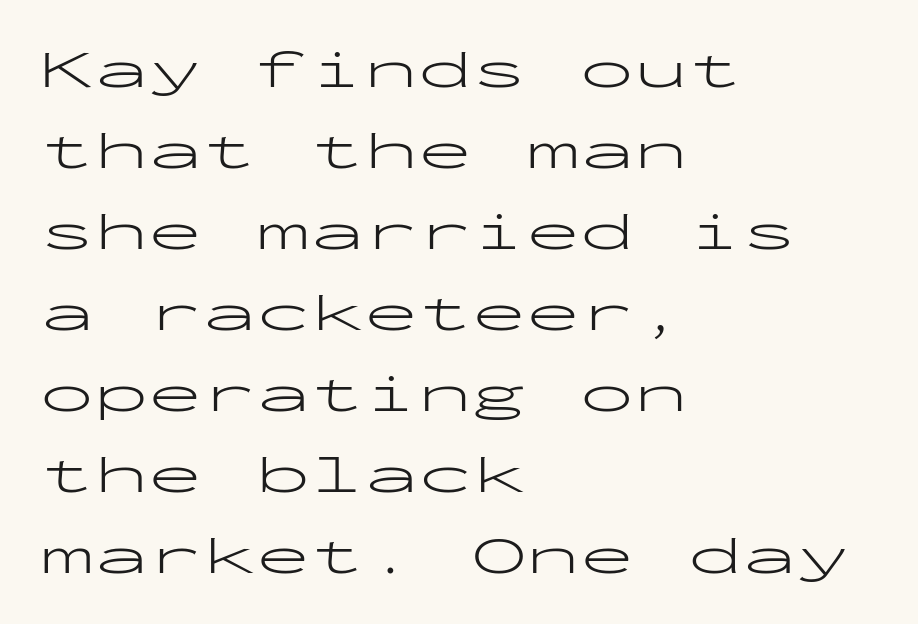
Q: Is the text bold? A: No.
Q: Is the text italic (slanted)? A: No, it is upright.
Q: Is the typeface a serif or a sans-serif typeface? A: Sans-serif.
Q: Is the text underlined? A: No.
Q: How is the paragraph aligned? A: Left-aligned.
Q: Is the spacing between letters normal or unusually wide? A: Normal.
Q: Is the spacing between lines tight, normal or loose? A: Normal.
Q: Width (condensed, normal, or wide)? A: Wide.
Q: Stroke contrast? A: Low.
Q: x-height? A: Medium.
Q: Monospaced? A: Yes.
